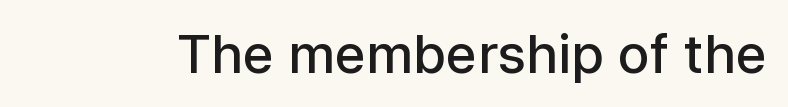
Q: Is the text bold? A: Semi-bold.
Q: Is the text italic (slanted)? A: No, it is upright.
Q: Is the typeface a serif or a sans-serif typeface? A: Sans-serif.
Q: Is the text underlined? A: No.
Q: Is the spacing between letters normal or unusually wide? A: Normal.
Q: Width (condensed, normal, or wide)? A: Normal.
Q: Stroke contrast? A: Low.
Q: x-height? A: Medium.
Q: Monospaced? A: No.
